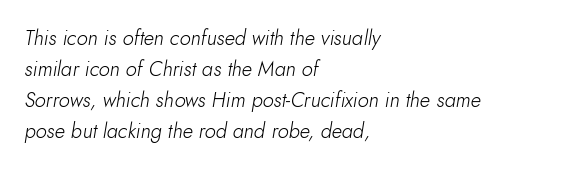
Each row of text sits above clean, open space. This block has exactly the height ordinary leading produces. Students, note that the glyphs here touch the page at normal intervals. Vertical stems look standard width or narrower in stroke. Emphasis-style slanted type is in use. Short and long lines alike share a common starting point at left.
